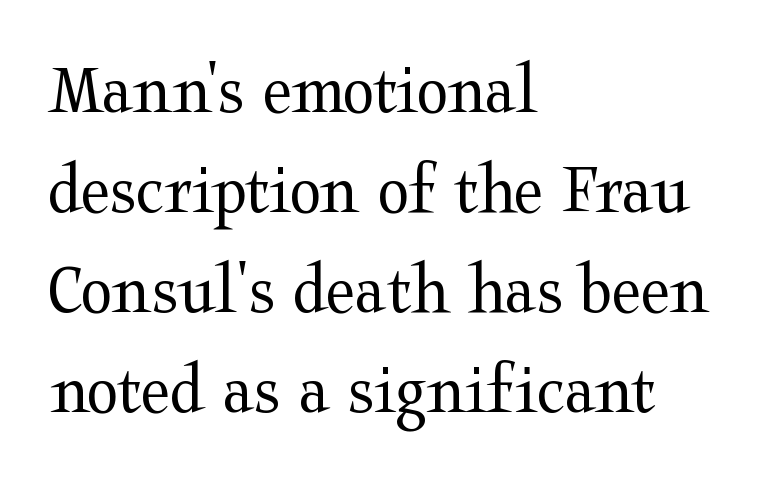
Q: Is the text bold? A: No.
Q: Is the text italic (slanted)? A: No, it is upright.
Q: Is the typeface a serif or a sans-serif typeface? A: Serif.
Q: Is the text underlined? A: No.
Q: How is the paragraph aligned? A: Left-aligned.
Q: Is the spacing between letters normal or unusually wide? A: Normal.
Q: Is the spacing between lines tight, normal or loose? A: Normal.
Q: Width (condensed, normal, or wide)? A: Wide.
Q: Stroke contrast? A: Medium.
Q: x-height? A: Medium.
Q: Monospaced? A: No.
